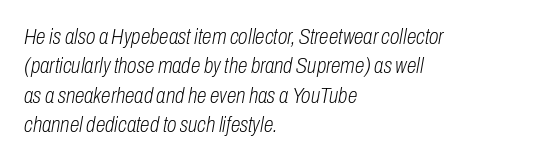
The image shows 22 px text type, italic (leaning right); set left-aligned, normal line spacing (1.33x), normal letter spacing, not underlined.
